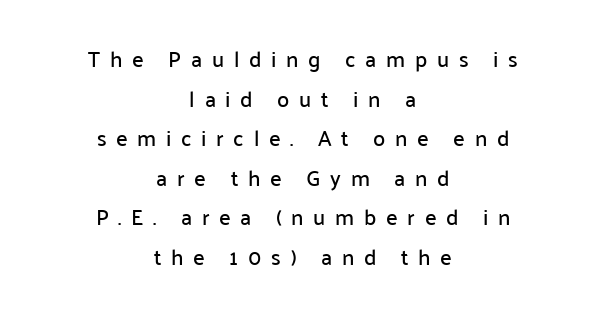
{"italic": "no", "underline": "no", "align": "center", "line_spacing_ratio": 1.8, "letter_spacing": "wide", "letter_spacing_em": 0.44, "glyph_px": 22}
